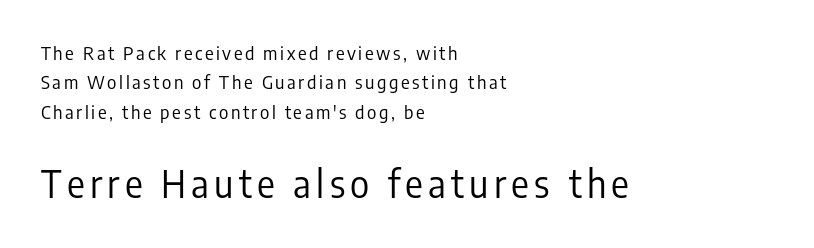
The image shows 37 px regular-weight, condensed sans-serif type, upright; set left-aligned, normal line spacing (1.63x), not underlined; the second (bottom) block is 2.06x larger; low stroke contrast and a medium x-height.
